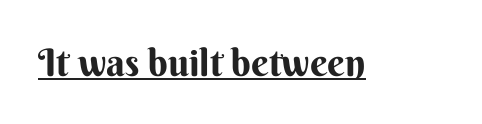
Q: Is the text italic (slanted)? A: No, it is upright.
Q: Is the typeface a serif or a sans-serif typeface? A: Sans-serif.
Q: Is the text underlined? A: Yes.
Q: Is the spacing between letters normal or unusually wide? A: Normal.
Q: Width (condensed, normal, or wide)? A: Normal.
Q: Stroke contrast? A: Medium.
Q: x-height? A: Small.
Q: Monospaced? A: No.
